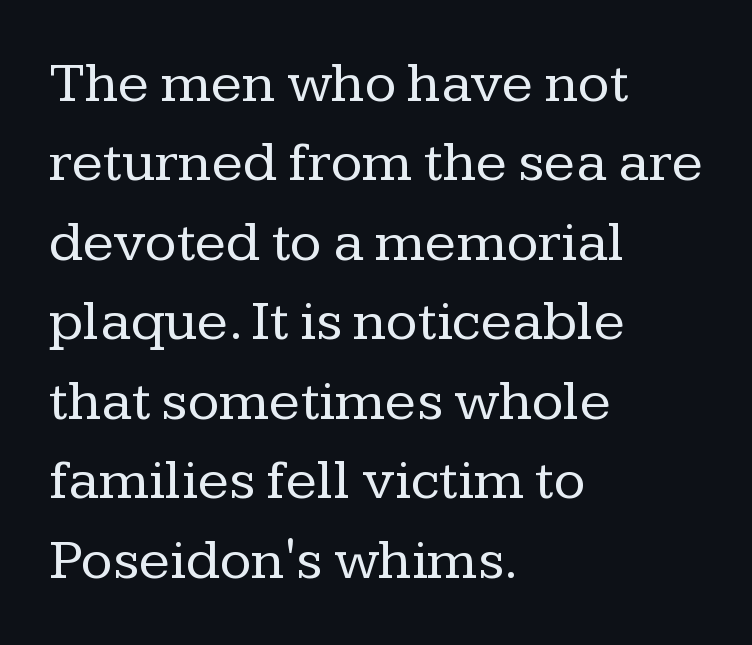
The image shows 58 px regular-weight serif type, upright; set left-aligned, normal line spacing (1.37x), normal letter spacing, not underlined; low stroke contrast and a medium x-height.
